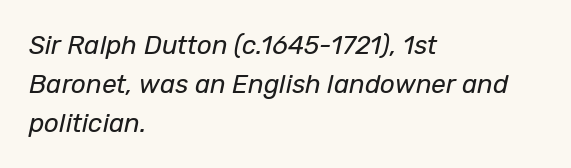
The passage shown is not underscored anywhere. Looking at the ascenders, they clearly lean. Heft: none added — not bold. One-word summary of the alignment: left.
